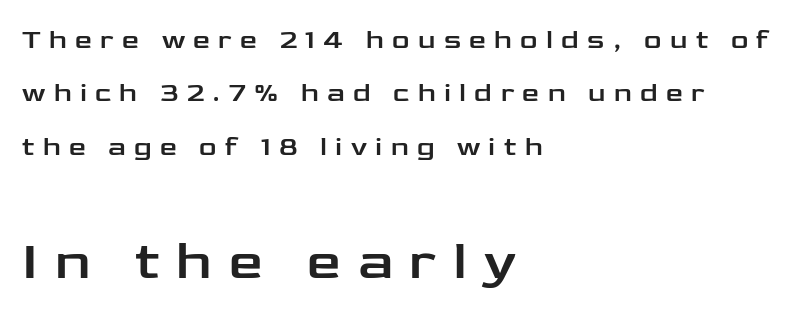
The image shows 54 px wide sans-serif type, upright; set left-aligned, loose line spacing (1.98x), unusually wide letter spacing (+0.31 em), not underlined; the second (bottom) block is 2.0x larger; low stroke contrast and a medium x-height.
